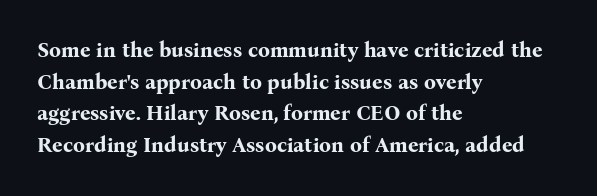
This is roman type, the default non-slanted kind. Observe the ordinary spacing: letters are neighbours, not strangers. The space between consecutive lines is moderate. Leftover space on each line is placed entirely after the last word. The string is rendered with underlining switched off. What weight is shown? A full bold with thick strokes.
